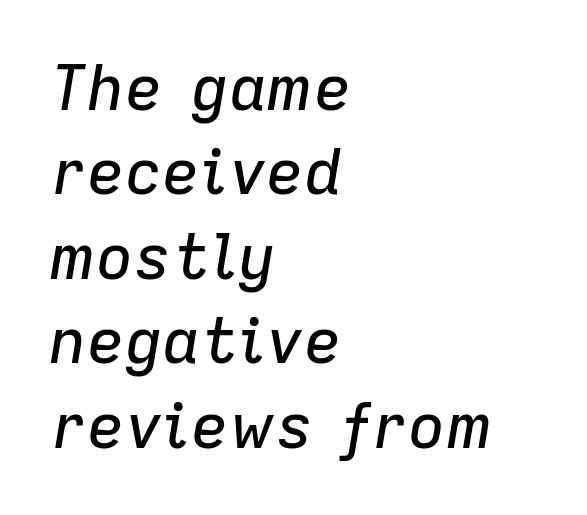
The image shows 63 px text type, italic (leaning right); set left-aligned, normal line spacing (1.34x), normal letter spacing, not underlined; low stroke contrast and a medium x-height.
